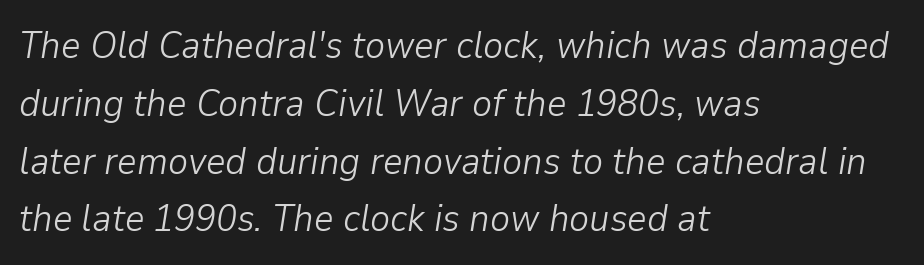
{"italic": "yes", "lean": "right", "slant_degrees": 9, "bold": "no", "weight": "light", "width": "normal", "stroke_contrast": "low", "x_height": "medium", "monospaced": "no", "underline": "no", "align": "left", "line_spacing": "normal", "line_spacing_ratio": 1.52, "letter_spacing": "normal", "letter_spacing_em": 0.0, "glyph_px": 38}
